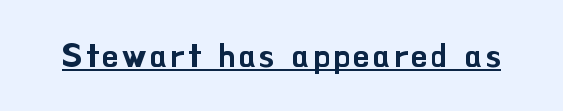
A typesetter would call this proportional, since set widths differ per character. Has an underline been added? It has. The characters display no serif detailing; their extremities are plain. Style check: upright.
